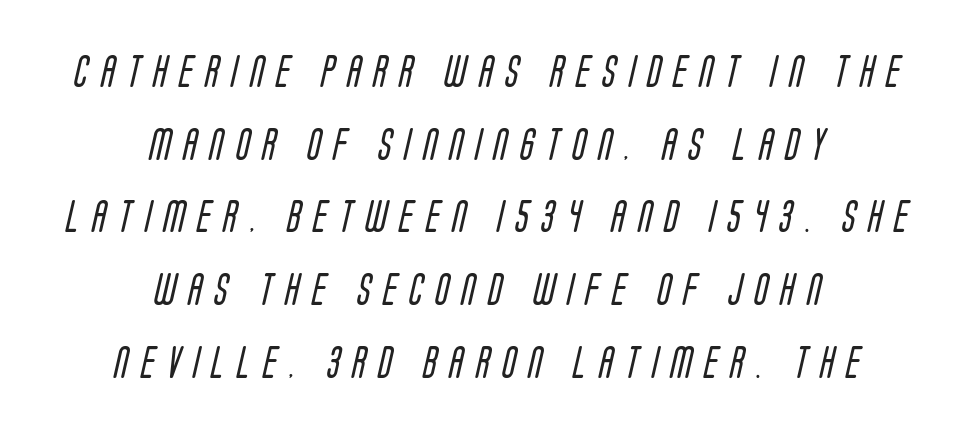
The image shows 32 px regular-weight, condensed sans-serif type; set centered, loose line spacing (2.27x), unusually wide letter spacing (+0.39 em), not underlined; low stroke contrast and a large x-height.
